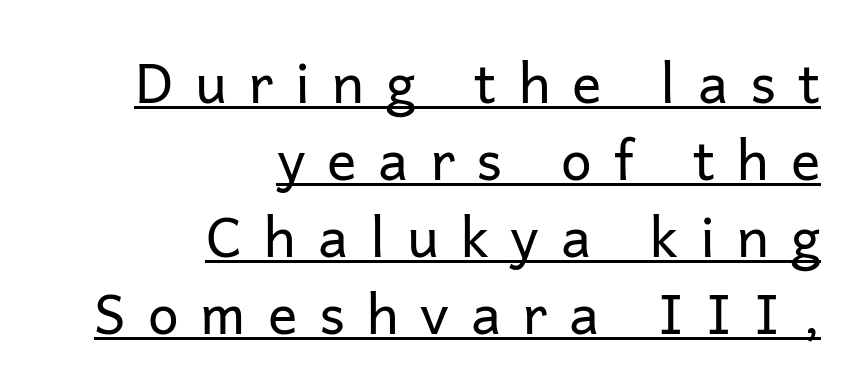
If you drew a line through each stem, it would be perfectly vertical. All the whitespace from short lines collects on the left. The rendering uses a moderate line-height, typical for paragraphs. Every word sits above its own underline.
